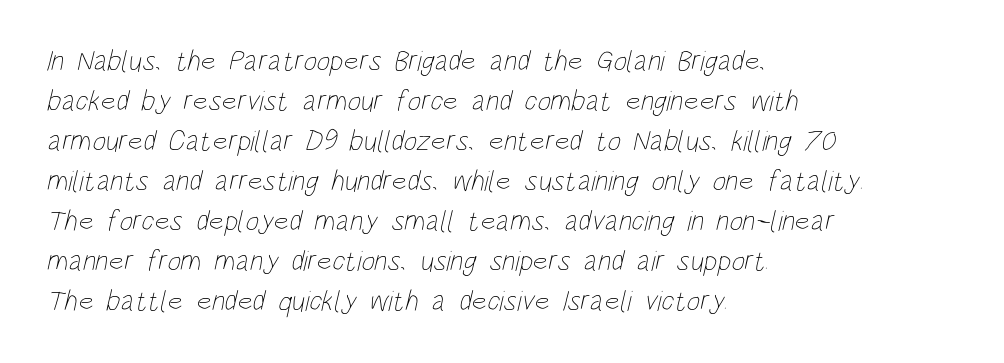
{"bold": "no", "weight": "thin", "width": "condensed", "stroke_contrast": "low", "x_height": "large", "monospaced": "no", "underline": "no", "align": "left", "line_spacing": "normal", "line_spacing_ratio": 1.38, "letter_spacing": "normal", "letter_spacing_em": 0.0, "glyph_px": 29}
